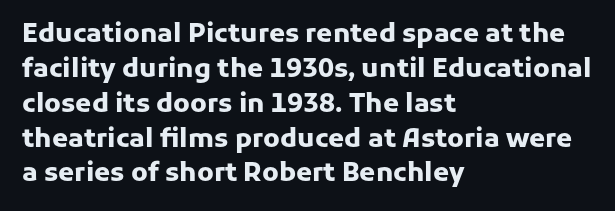
The baseline area is clear. The lines in this sample share a left origin and differ only in where they stop. The type is set solid horizontally, with unmodified tracking. Compared with typical paragraphs, the rows here are spaced about the same. Thick stems and heavy bowls — unmistakably bold. Ascenders rise straight up at ninety degrees.
